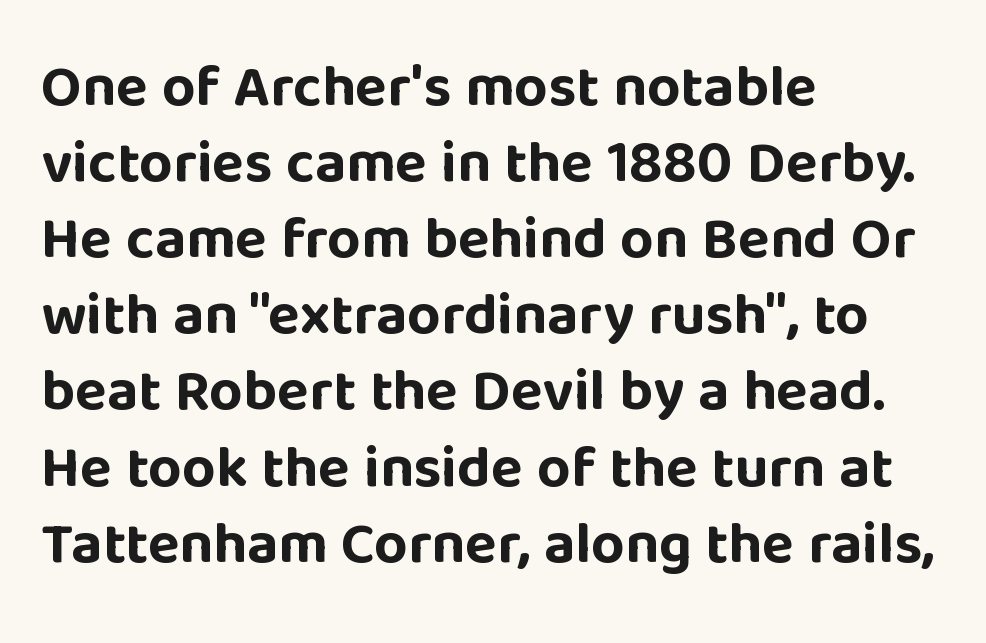
The image shows 59 px bold sans-serif type, upright; set left-aligned, normal line spacing (1.29x), normal letter spacing, not underlined; low stroke contrast and a large x-height.
